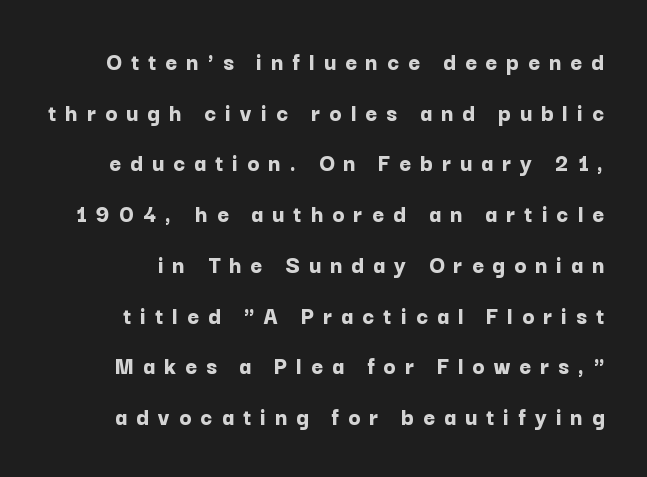
{"italic": "no", "bold": "yes", "underline": "no", "line_spacing": "loose", "line_spacing_ratio": 2.03, "letter_spacing": "wide", "letter_spacing_em": 0.36, "glyph_px": 25}
